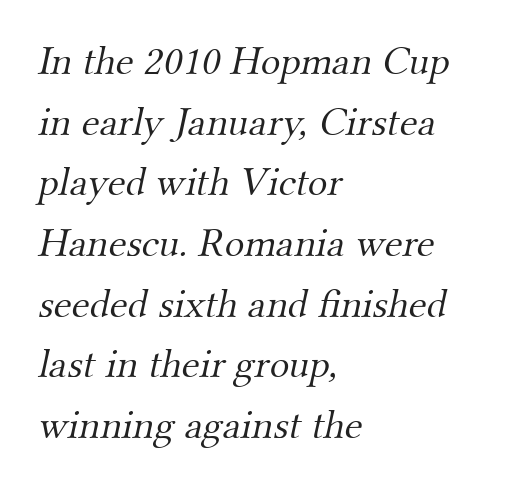
Line starts are locked; line ends wander. The leading is moderate, giving the passage an even texture. The passage shown is typeset with a serif family. Do the characters align in a grid? No, the font is proportional. How are the letters spaced? Ordinarily, with no added tracking.
